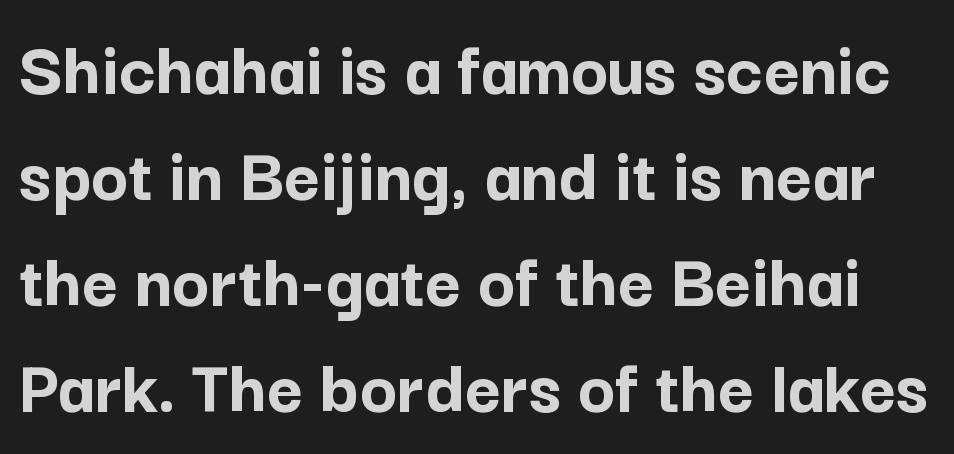
Q: Is the text bold? A: Yes.
Q: Is the text italic (slanted)? A: No, it is upright.
Q: Is the typeface a serif or a sans-serif typeface? A: Sans-serif.
Q: Is the text underlined? A: No.
Q: Is the spacing between letters normal or unusually wide? A: Normal.
Q: Is the spacing between lines tight, normal or loose? A: Normal.
Q: Width (condensed, normal, or wide)? A: Normal.
Q: Stroke contrast? A: Low.
Q: x-height? A: Medium.
Q: Monospaced? A: No.
